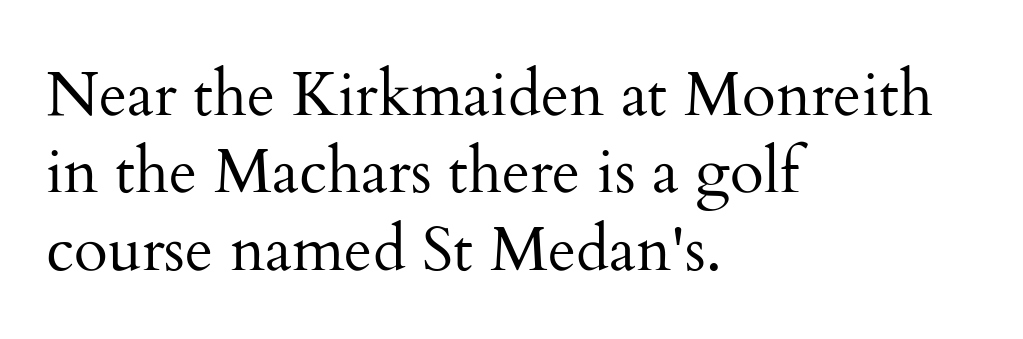
The image shows 62 px regular-weight serif type, upright; set left-aligned, normal line spacing (1.25x), normal letter spacing, not underlined; medium stroke contrast and a small x-height.
